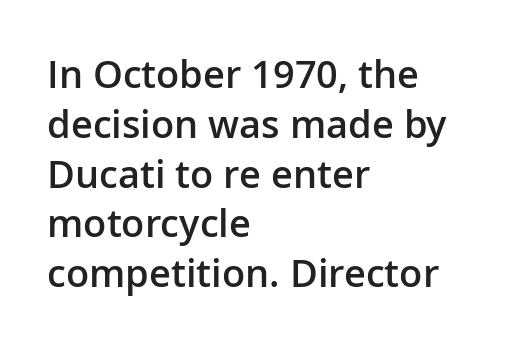
Do the letters lean? They stand straight. Moderately thickened strokes mark this as semibold type. This is sans-serif lettering, the kind often seen on screens and signage. The paragraph shown leans on its left margin. Here the designer chose a conventional face with non-uniform glyph widths. This block has exactly the height ordinary leading produces.
